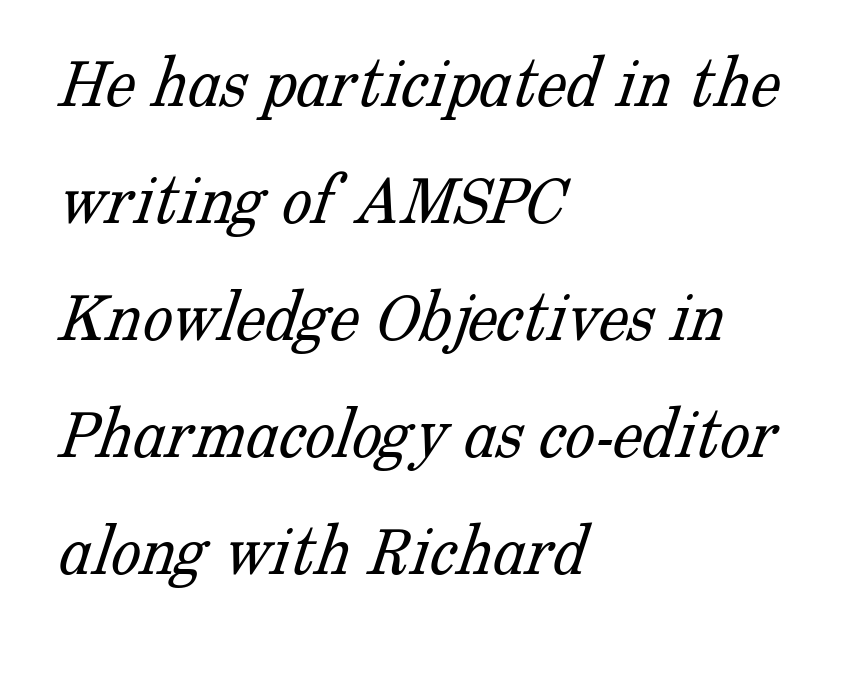
Q: Is the text bold? A: No.
Q: Is the typeface a serif or a sans-serif typeface? A: Serif.
Q: Is the text underlined? A: No.
Q: How is the paragraph aligned? A: Left-aligned.
Q: Is the spacing between letters normal or unusually wide? A: Normal.
Q: Is the spacing between lines tight, normal or loose? A: Normal.
Q: Width (condensed, normal, or wide)? A: Normal.
Q: Stroke contrast? A: Low.
Q: x-height? A: Medium.
Q: Monospaced? A: No.
